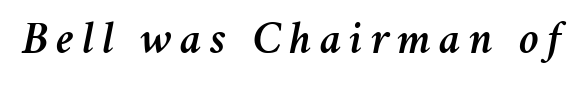
Q: Is the text italic (slanted)? A: Yes, it leans right by about 11 degrees.
Q: Is the text underlined? A: No.
Q: Width (condensed, normal, or wide)? A: Normal.
Q: Stroke contrast? A: Medium.
Q: x-height? A: Medium.
Q: Monospaced? A: No.
